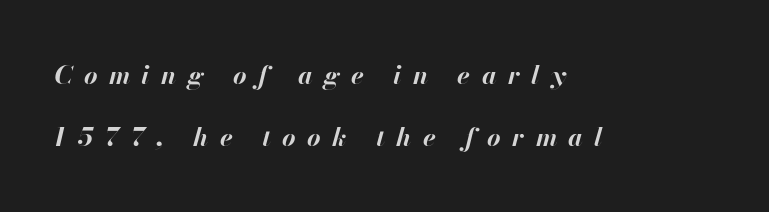
Q: Is the text bold? A: Yes.
Q: Is the text italic (slanted)? A: Yes, it leans right by about 13 degrees.
Q: Is the text underlined? A: No.
Q: How is the paragraph aligned? A: Left-aligned.
Q: Is the spacing between letters normal or unusually wide? A: Unusually wide.
Q: Is the spacing between lines tight, normal or loose? A: Loose.
